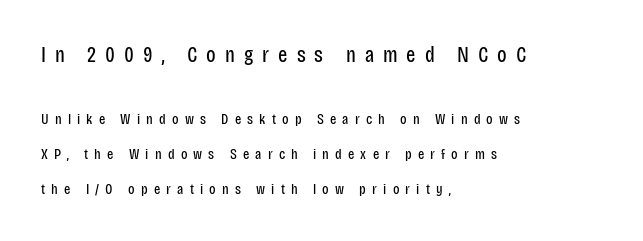
The image shows 22 px text type, upright; set left-aligned, loose line spacing (2.34x), unusually wide letter spacing (+0.41 em), not underlined; the first (top) block is 1.47x larger.
